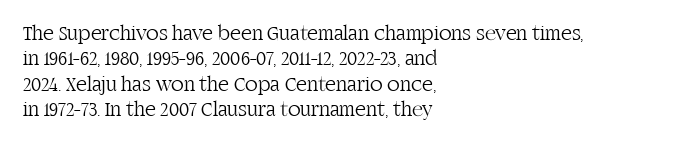
The image shows 21 px text type, upright; set left-aligned, line spacing 1.21x, normal letter spacing, not underlined.
